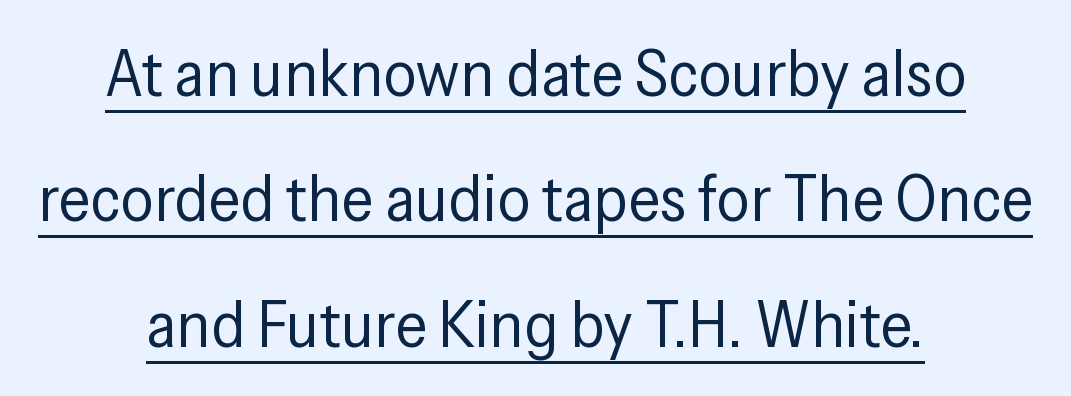
Q: Is the text bold? A: No.
Q: Is the text italic (slanted)? A: No, it is upright.
Q: Is the typeface a serif or a sans-serif typeface? A: Sans-serif.
Q: Is the text underlined? A: Yes.
Q: How is the paragraph aligned? A: Centered.
Q: Is the spacing between letters normal or unusually wide? A: Normal.
Q: Is the spacing between lines tight, normal or loose? A: Loose.
Q: Width (condensed, normal, or wide)? A: Condensed.
Q: Stroke contrast? A: Low.
Q: x-height? A: Medium.
Q: Monospaced? A: No.
